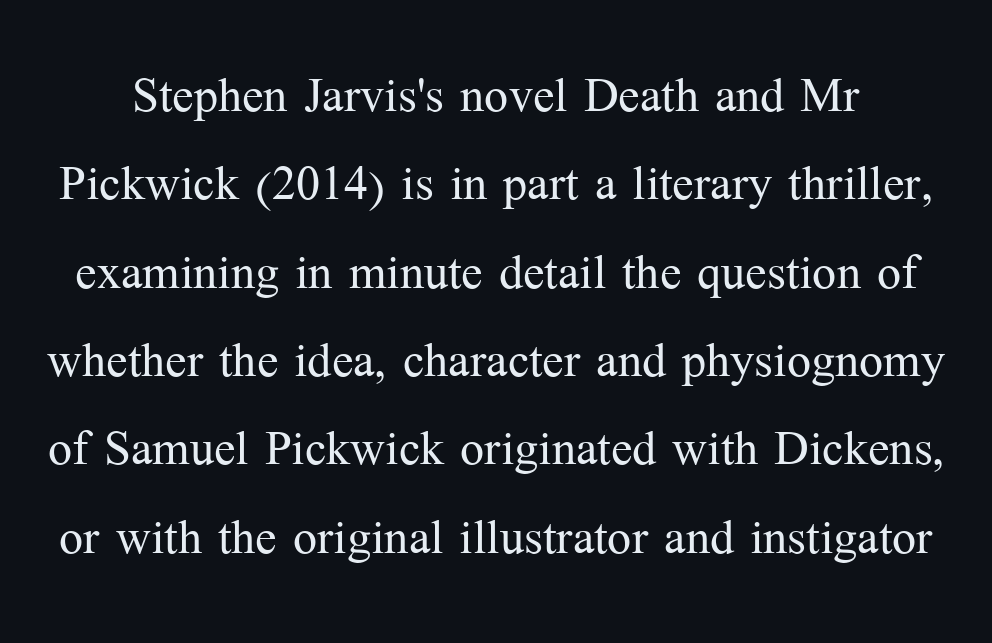
The image shows 64 px light serif type, upright; set normal line spacing (1.38x), normal letter spacing, not underlined; medium stroke contrast and a medium x-height.
